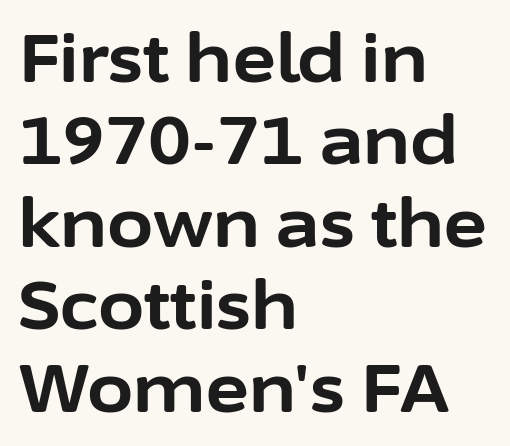
{"serif": "no", "italic": "no", "bold": "yes", "weight": "bold", "width": "normal", "stroke_contrast": "low", "x_height": "medium", "monospaced": "no", "underline": "no", "align": "left", "line_spacing_ratio": 1.23, "letter_spacing": "normal", "letter_spacing_em": 0.0, "glyph_px": 67}
